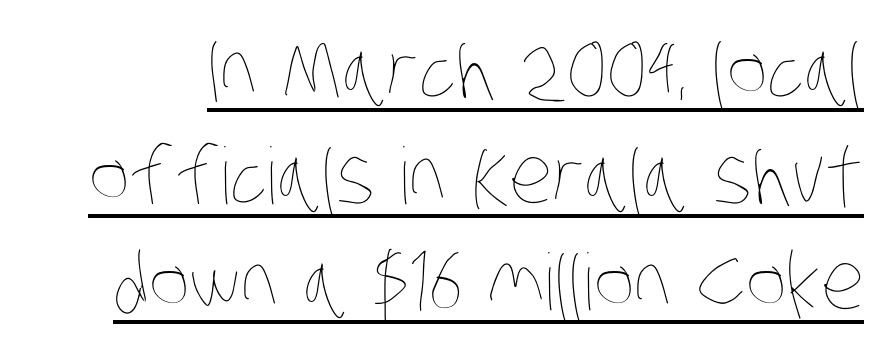
{"bold": "no", "weight": "thin", "width": "condensed", "stroke_contrast": "low", "x_height": "large", "monospaced": "no", "underline": "yes", "line_spacing": "normal", "line_spacing_ratio": 1.36, "letter_spacing": "normal", "letter_spacing_em": 0.0, "glyph_px": 78}
